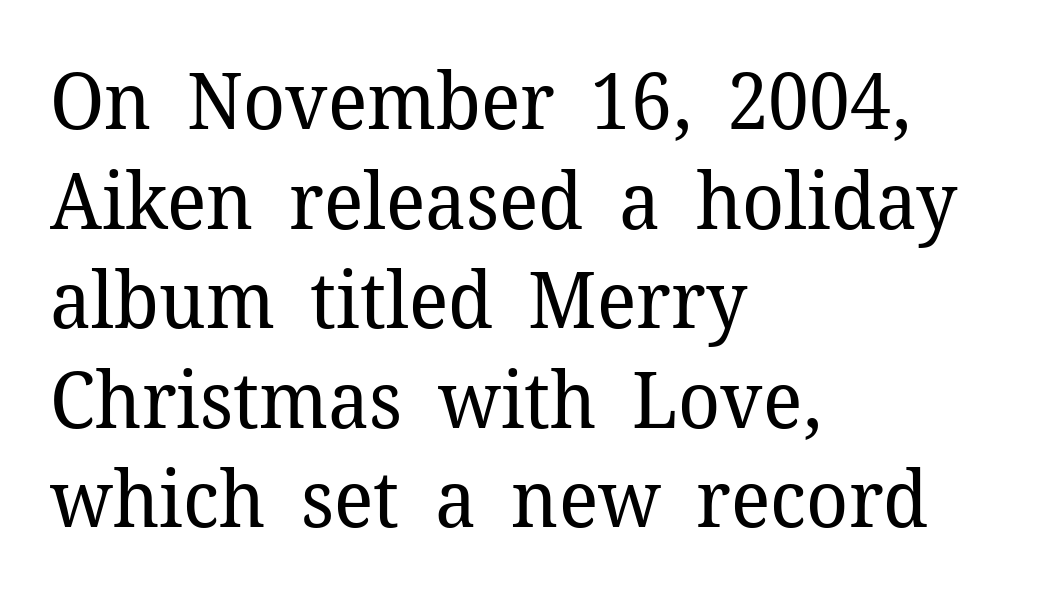
The image shows 79 px regular-weight serif type, upright; set left-aligned, normal line spacing (1.26x), normal letter spacing, not underlined; low stroke contrast and a medium x-height.
